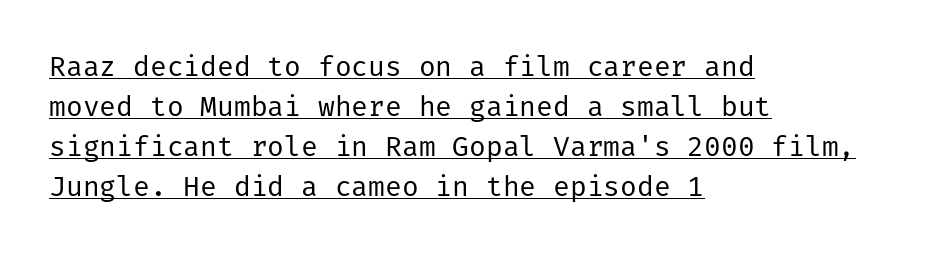
The image shows 28 px regular-weight sans-serif type, upright; set left-aligned, normal line spacing (1.43x), normal letter spacing, underlined; low stroke contrast and a medium x-height.
